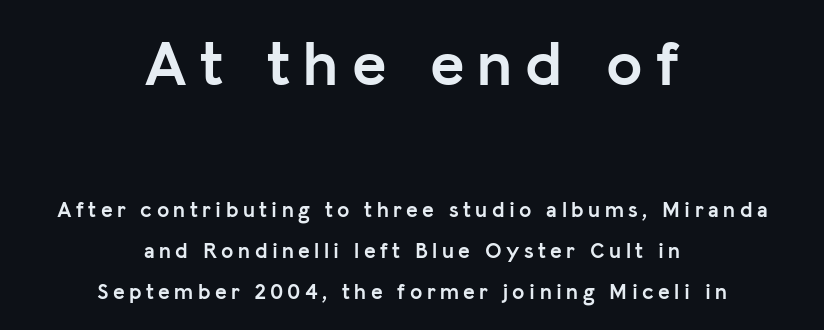
The image shows 65 px semibold sans-serif type, upright; set centered, line spacing 1.85x, unusually wide letter spacing (+0.2 em), not underlined; the first (top) block is 2.95x larger; low stroke contrast and a medium x-height.
